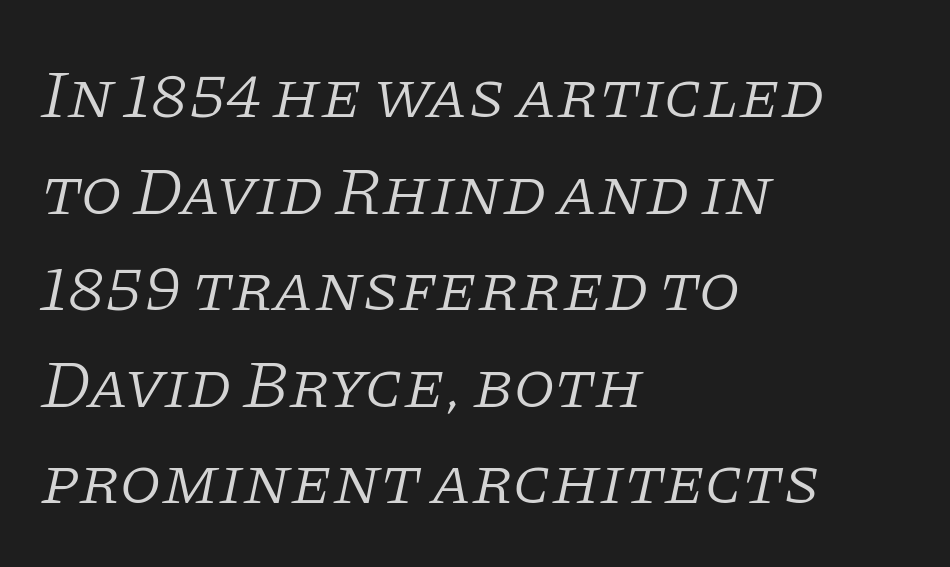
This sample has the flowing, uneven cadence of proportional lettering. The strokes are not fattened; the text isn't bold. Each new line begins a customary step beneath the previous one. Caption: multi-line text, flush left, ragged right.
